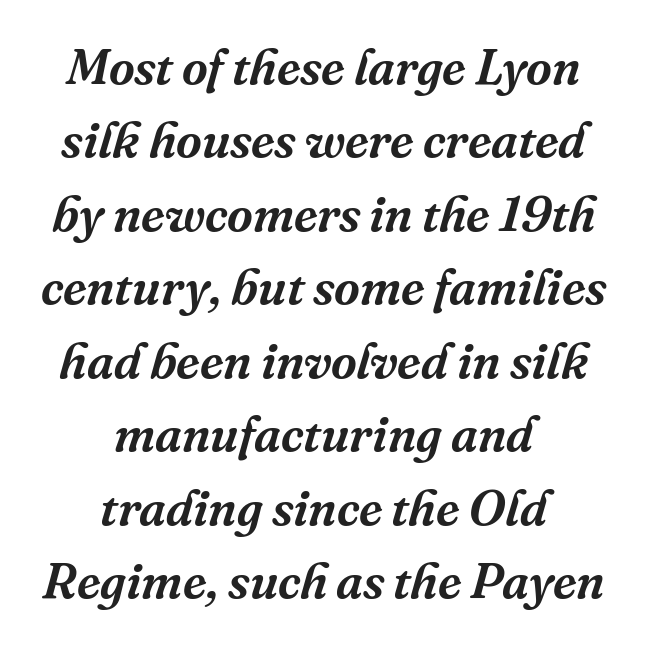
Q: Is the text italic (slanted)? A: Yes, it leans right by about 16 degrees.
Q: Is the typeface a serif or a sans-serif typeface? A: Serif.
Q: Is the text underlined? A: No.
Q: How is the paragraph aligned? A: Centered.
Q: Is the spacing between letters normal or unusually wide? A: Normal.
Q: Is the spacing between lines tight, normal or loose? A: Normal.
Q: Width (condensed, normal, or wide)? A: Normal.
Q: Stroke contrast? A: Medium.
Q: x-height? A: Medium.
Q: Monospaced? A: No.
